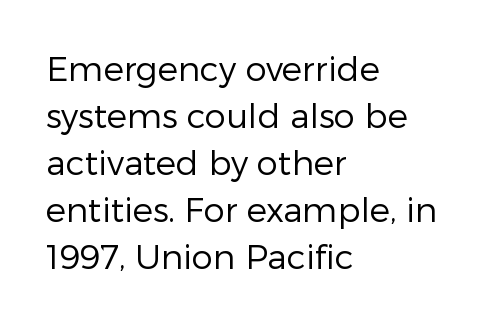
Q: Is the text bold? A: No.
Q: Is the text italic (slanted)? A: No, it is upright.
Q: Is the typeface a serif or a sans-serif typeface? A: Sans-serif.
Q: Is the text underlined? A: No.
Q: How is the paragraph aligned? A: Left-aligned.
Q: Is the spacing between letters normal or unusually wide? A: Normal.
Q: Is the spacing between lines tight, normal or loose? A: Normal.
Q: Width (condensed, normal, or wide)? A: Normal.
Q: Stroke contrast? A: Low.
Q: x-height? A: Medium.
Q: Monospaced? A: No.
